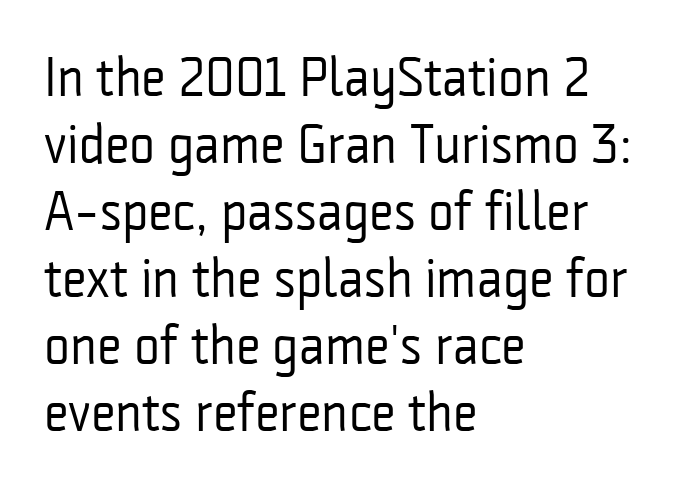
Q: Is the text bold? A: No.
Q: Is the text italic (slanted)? A: No, it is upright.
Q: Is the typeface a serif or a sans-serif typeface? A: Sans-serif.
Q: Is the text underlined? A: No.
Q: How is the paragraph aligned? A: Left-aligned.
Q: Is the spacing between letters normal or unusually wide? A: Normal.
Q: Width (condensed, normal, or wide)? A: Condensed.
Q: Stroke contrast? A: Low.
Q: x-height? A: Medium.
Q: Monospaced? A: No.
